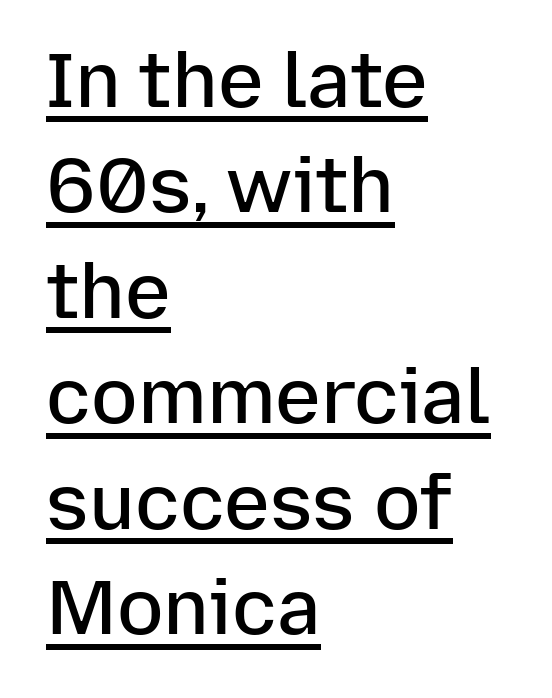
The image shows 77 px semibold sans-serif type, upright; set left-aligned, normal line spacing (1.37x), normal letter spacing, underlined; low stroke contrast and a medium x-height.
